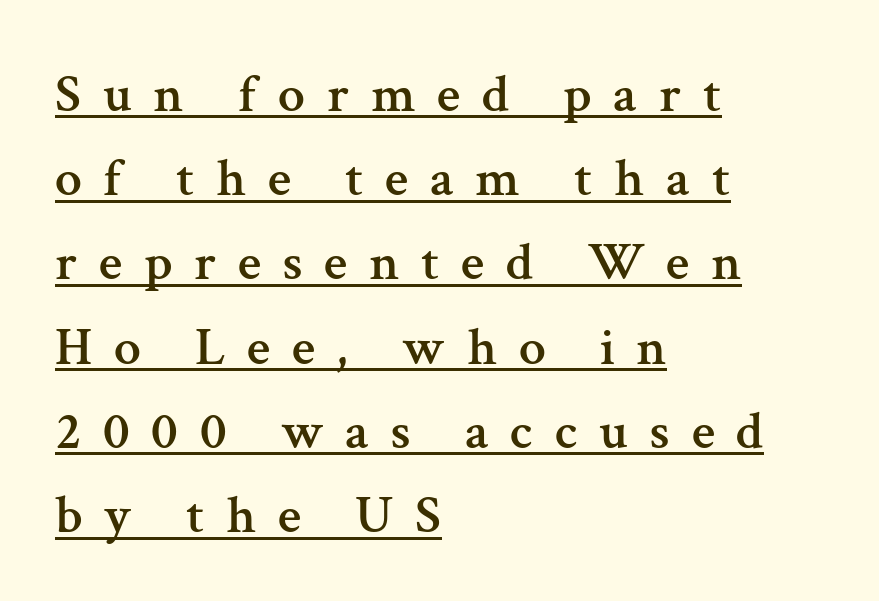
The image shows 54 px serif type, upright; set left-aligned, normal line spacing (1.56x), unusually wide letter spacing (+0.4 em), underlined; medium stroke contrast and a medium x-height.
